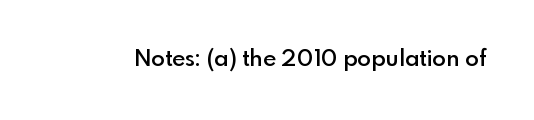
Q: Is the text bold? A: Semi-bold.
Q: Is the text italic (slanted)? A: No, it is upright.
Q: Is the text underlined? A: No.
Q: Is the spacing between letters normal or unusually wide? A: Normal.
